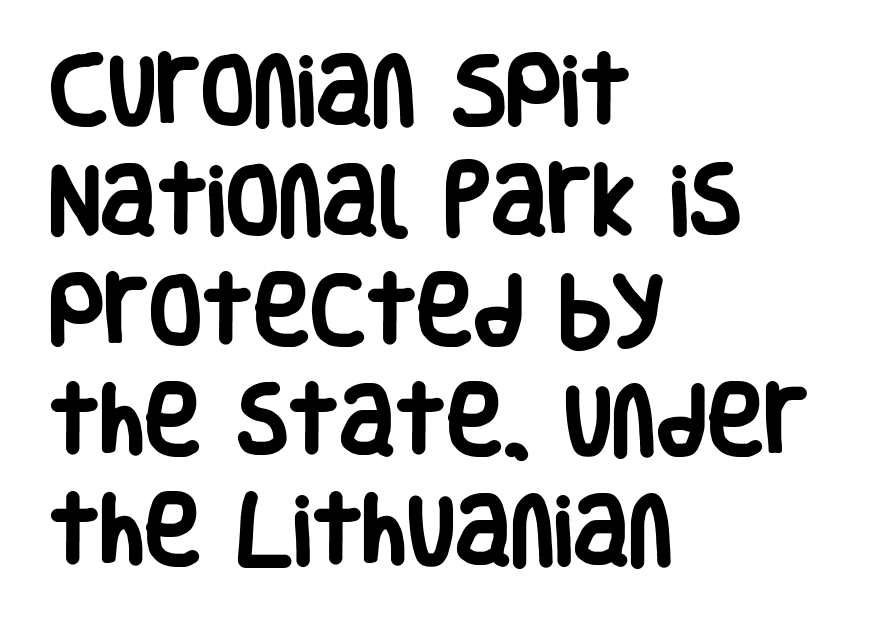
{"serif": "no", "italic": "no", "bold": "yes", "weight": "heavy", "width": "condensed", "stroke_contrast": "low", "x_height": "large", "monospaced": "no", "underline": "no", "align": "left", "line_spacing": "normal", "line_spacing_ratio": 1.43, "letter_spacing": "normal", "letter_spacing_em": 0.0, "glyph_px": 77}
